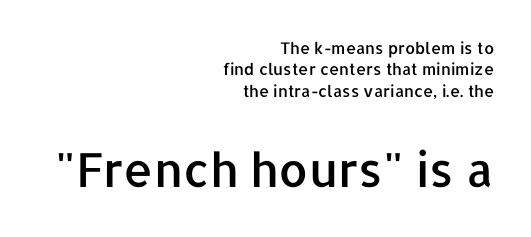
{"serif": "no", "italic": "no", "width": "normal", "stroke_contrast": "low", "x_height": "medium", "monospaced": "no", "underline": "no", "align": "right", "line_spacing": "normal", "line_spacing_ratio": 1.33, "letter_spacing": "normal", "letter_spacing_em": 0.0, "larger_block": "second", "size_ratio": 2.94, "glyph_px": 47}
